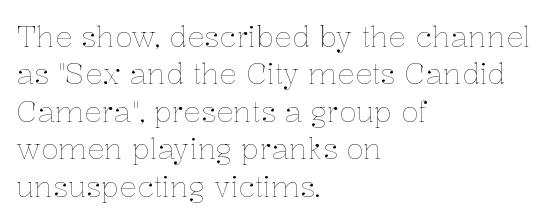
The image shows 29 px thin type, upright; set left-aligned, normal line spacing (1.29x), normal letter spacing, not underlined; low stroke contrast and a medium x-height.
